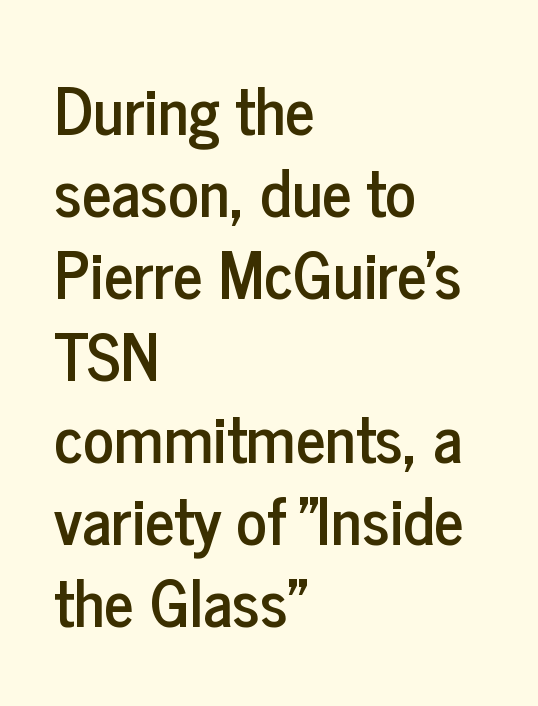
Note: no serifs on the glyphs. The letters advance in unequal steps, a hallmark of proportional type. The passage shown stacks its lines at a standard gap. Caption: standard tracking, unaltered. Beneath every word, the page is bare. A typesetter would mark this as roman, not italic.
